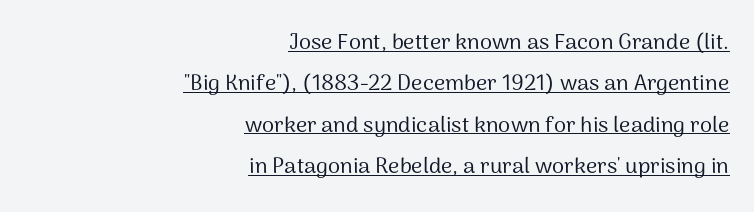
Q: Is the text bold? A: No.
Q: Is the text italic (slanted)? A: No, it is upright.
Q: Is the text underlined? A: Yes.
Q: How is the paragraph aligned? A: Right-aligned.
Q: Is the spacing between letters normal or unusually wide? A: Normal.
